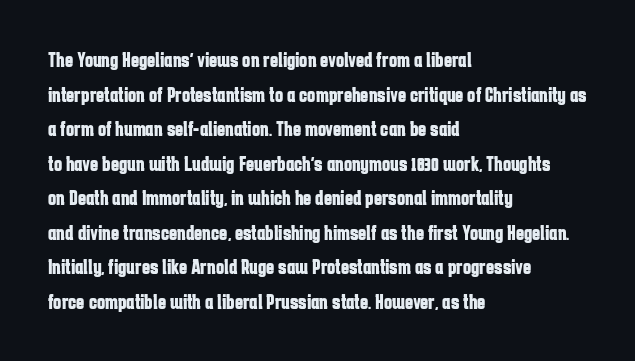
{"italic": "no", "bold": "yes", "underline": "no", "align": "left", "line_spacing": "normal", "line_spacing_ratio": 1.57, "letter_spacing": "normal", "letter_spacing_em": 0.0, "glyph_px": 22}
